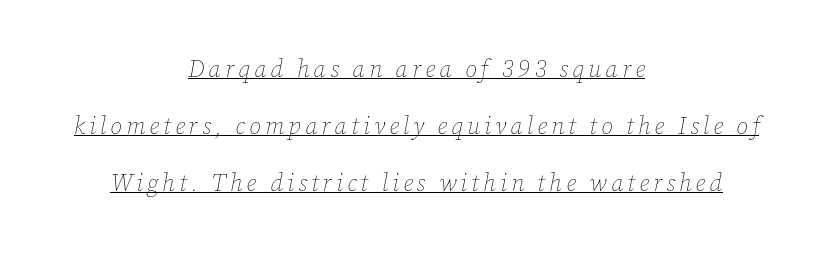
{"italic": "yes", "lean": "right", "slant_degrees": 12, "bold": "no", "underline": "yes", "align": "center", "line_spacing": "loose", "line_spacing_ratio": 2.38, "glyph_px": 24}
